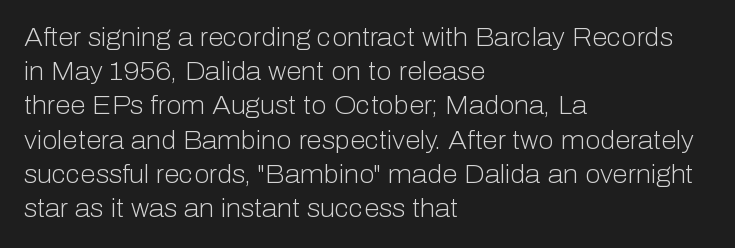
The area under the type is left untouched. A roman cut, with each character standing at attention. Observe the ordinary spacing: letters are neighbours, not strangers. Notice how the passage keeps a crisp vertical edge on the left only.
